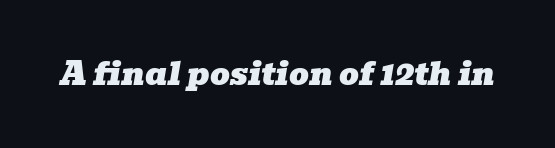
The image shows 31 px wide serif type, italic (leaning right); set normal letter spacing, not underlined; low stroke contrast and a medium x-height.
